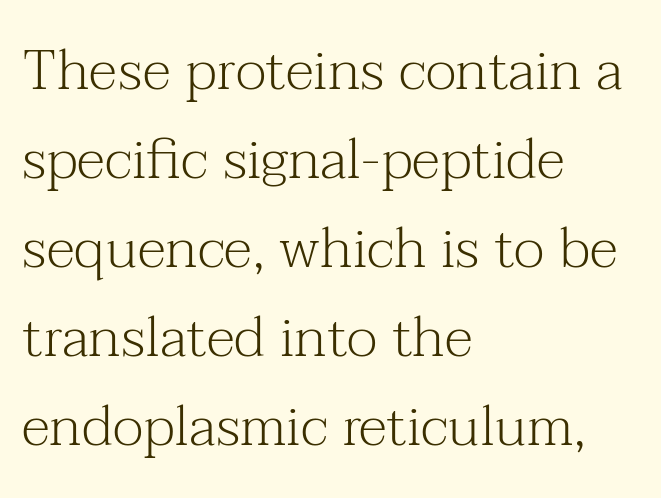
Q: Is the text bold? A: No.
Q: Is the text italic (slanted)? A: No, it is upright.
Q: Is the typeface a serif or a sans-serif typeface? A: Serif.
Q: Is the text underlined? A: No.
Q: How is the paragraph aligned? A: Left-aligned.
Q: Is the spacing between letters normal or unusually wide? A: Normal.
Q: Is the spacing between lines tight, normal or loose? A: Normal.
Q: Width (condensed, normal, or wide)? A: Normal.
Q: Stroke contrast? A: Medium.
Q: x-height? A: Medium.
Q: Monospaced? A: No.
